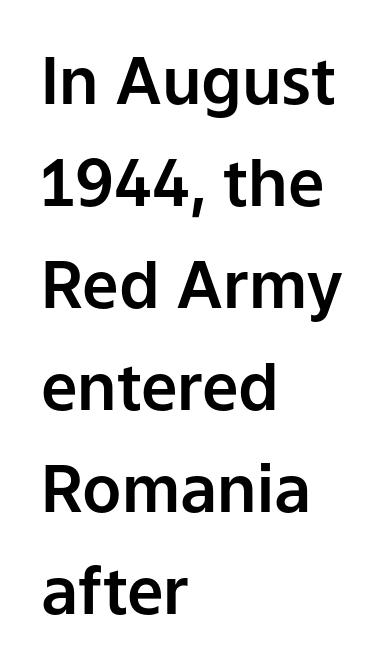
The rendering anchors every line to the left-hand side. This is the regular roman posture of the typeface. Varying glyph widths throughout — classic text-font behaviour. Plain, unruled lines of type.
